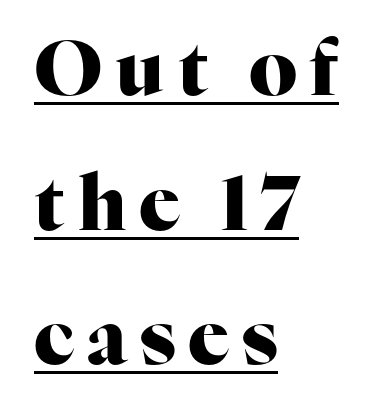
Q: Is the text bold? A: Yes.
Q: Is the text italic (slanted)? A: No, it is upright.
Q: Is the typeface a serif or a sans-serif typeface? A: Serif.
Q: Is the text underlined? A: Yes.
Q: How is the paragraph aligned? A: Left-aligned.
Q: Width (condensed, normal, or wide)? A: Normal.
Q: Stroke contrast? A: High.
Q: x-height? A: Medium.
Q: Monospaced? A: No.
